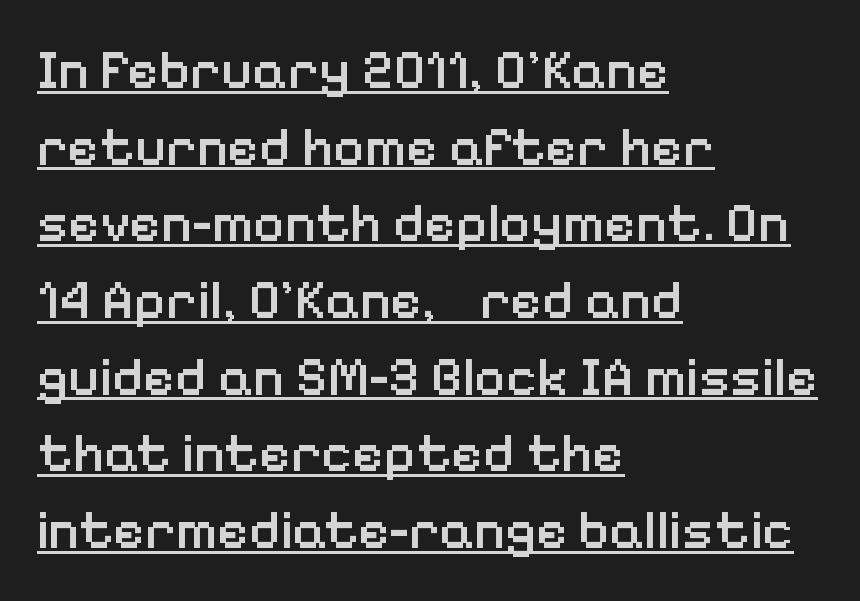
If you drew a line through each stem, it would be perfectly vertical. Students, observe: this is what conventionally led text looks like. Teacher's note: observe the even left margin — that is flush-left alignment. Proportional: the letters do not fall into vertical columns. The lettering is marked with a stroke running underneath it. Strokes here are thickened, but only to semibold level.
